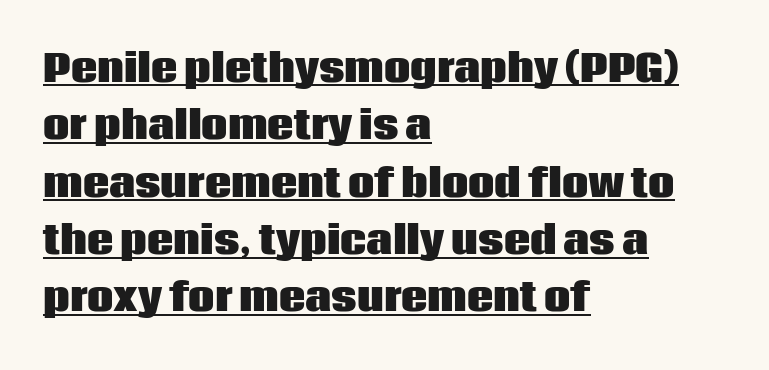
The image shows 37 px heavy sans-serif type, upright; set left-aligned, normal line spacing (1.55x), normal letter spacing, underlined; low stroke contrast and a large x-height.
